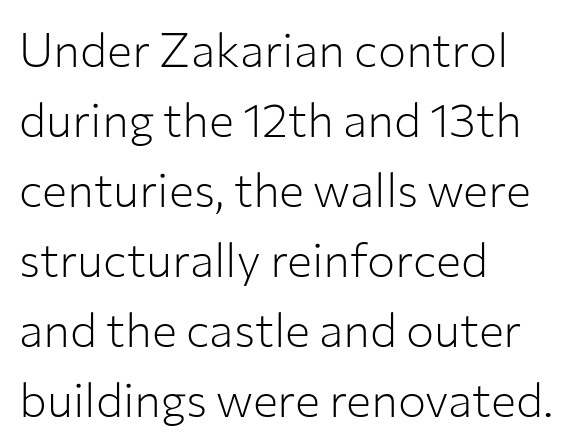
Regarding leading, the lines here are spaced in the standard way. Letterform terminals end flat and unadorned throughout the passage. Every character sits straight up, as roman type does. The rendering uses natural spacing where letterforms have individual widths.
